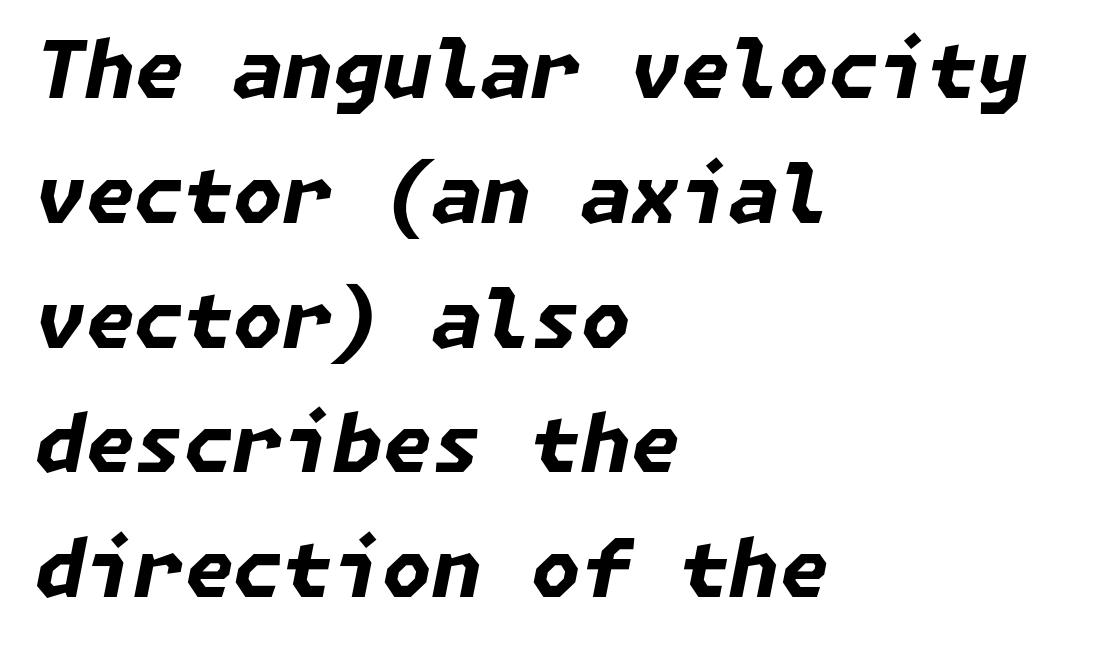
Rendered with sloped, italic letterforms. These lines are set flush left with a ragged right edge. The area under the type is left untouched. Summary of vertical rhythm: regular, with standard interline spacing. Weight check: bold — yes, fully. The line texture is even and compact thanks to regular tracking.
